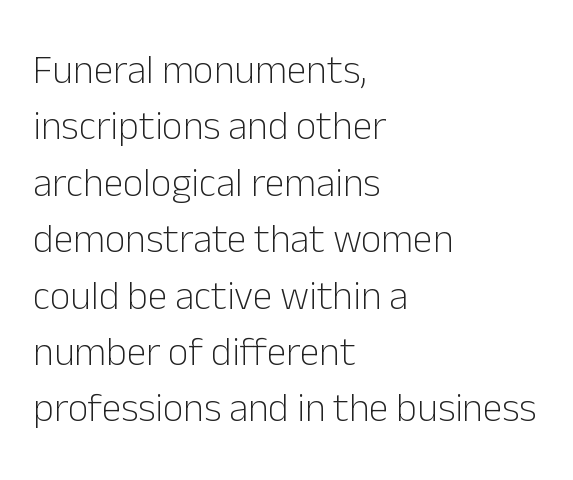
{"serif": "no", "italic": "no", "bold": "no", "weight": "light", "width": "normal", "stroke_contrast": "low", "x_height": "medium", "monospaced": "no", "underline": "no", "align": "left", "line_spacing": "normal", "line_spacing_ratio": 1.41, "letter_spacing": "normal", "letter_spacing_em": 0.0, "glyph_px": 40}
